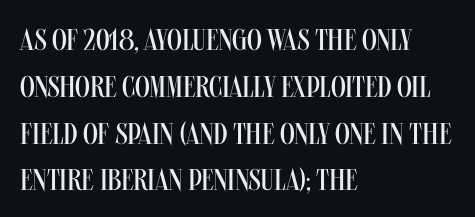
The image shows 30 px regular-weight, condensed sans-serif type, upright; set left-aligned, normal line spacing (1.56x), normal letter spacing, not underlined; medium stroke contrast and a large x-height.
